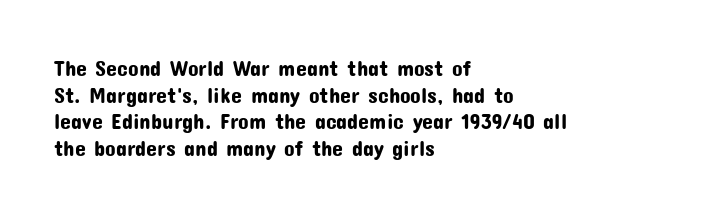
A student would call this left alignment; a typographer would say flush left, rag right. Nobody touched the tracking dial on this one. Tall strokes in this sample are plumb rather than angled. Descenders are the only things crossing below the line.
